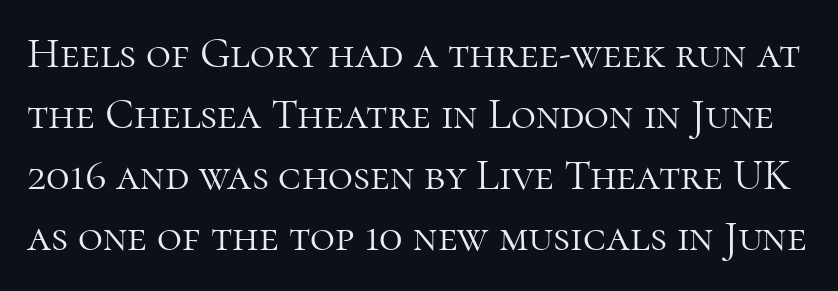
You can tell from the footed stems that serif type was used. Think standard paragraph weight, or any step lighter than that. The horizontal fit of the characters is conventional and even. Anything drawn beneath the words? Only blank space. Unlike italic type, these characters show no tilt at all.
